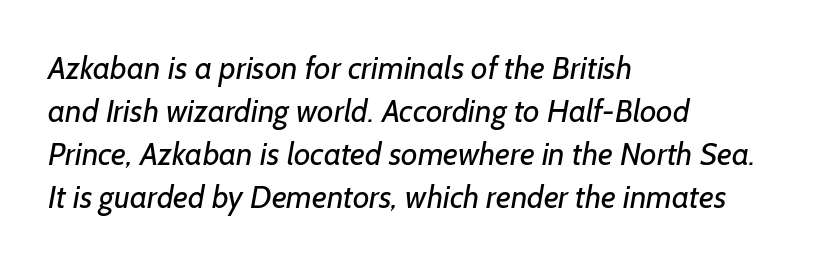
The image shows 32 px regular-weight sans-serif type; set left-aligned, normal line spacing (1.34x), normal letter spacing, not underlined; low stroke contrast and a medium x-height.
